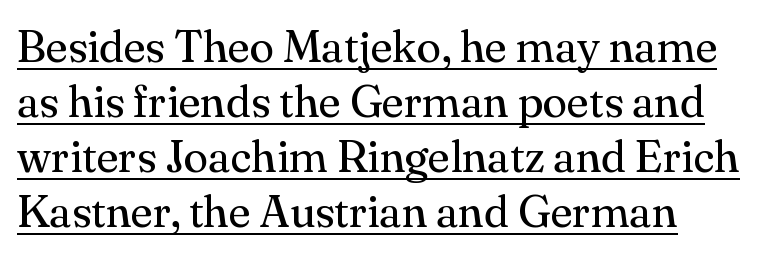
{"serif": "yes", "italic": "no", "bold": "no", "weight": "regular", "width": "normal", "stroke_contrast": "medium", "x_height": "small", "monospaced": "no", "underline": "yes", "align": "left", "line_spacing_ratio": 1.22, "letter_spacing": "normal", "letter_spacing_em": 0.0, "glyph_px": 45}
